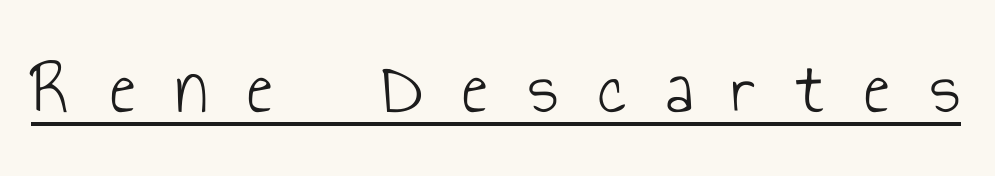
Q: Is the text bold? A: No.
Q: Is the text italic (slanted)? A: No, it is upright.
Q: Is the typeface a serif or a sans-serif typeface? A: Sans-serif.
Q: Is the text underlined? A: Yes.
Q: Is the spacing between letters normal or unusually wide? A: Unusually wide.
Q: Width (condensed, normal, or wide)? A: Condensed.
Q: Stroke contrast? A: Low.
Q: x-height? A: Small.
Q: Monospaced? A: No.
